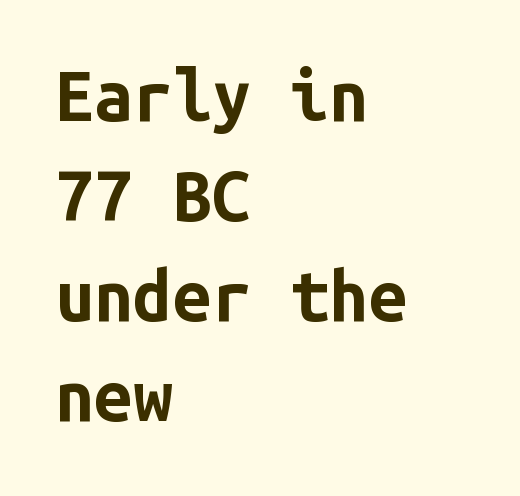
The image shows 70 px bold sans-serif type, upright, monospaced; set left-aligned, normal line spacing (1.43x), normal letter spacing, not underlined; low stroke contrast and a medium x-height.
